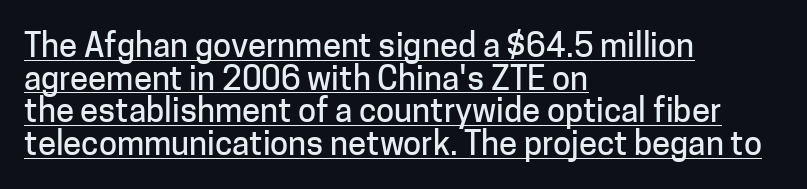
The image shows 33 px sans-serif type, upright; set left-aligned, tight line spacing (0.99x), normal letter spacing, underlined; low stroke contrast and a medium x-height.
